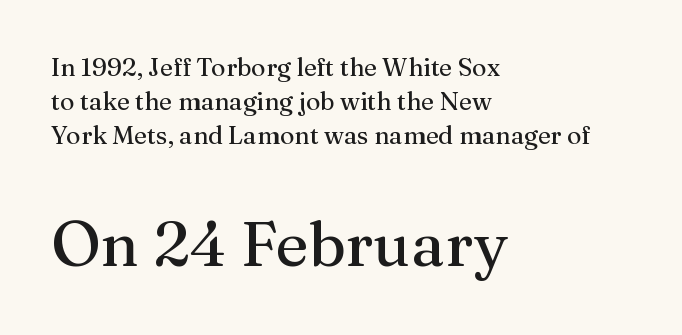
Q: Is the text bold? A: No.
Q: Is the text italic (slanted)? A: No, it is upright.
Q: Is the typeface a serif or a sans-serif typeface? A: Serif.
Q: Is the text underlined? A: No.
Q: How is the paragraph aligned? A: Left-aligned.
Q: Is the spacing between letters normal or unusually wide? A: Normal.
Q: Is the spacing between lines tight, normal or loose? A: Normal.
Q: Which block of text is set in a larger size, the first (top) or the second (bottom)? A: The second (bottom) one.
Q: Width (condensed, normal, or wide)? A: Normal.
Q: Stroke contrast? A: Medium.
Q: x-height? A: Medium.
Q: Monospaced? A: No.
